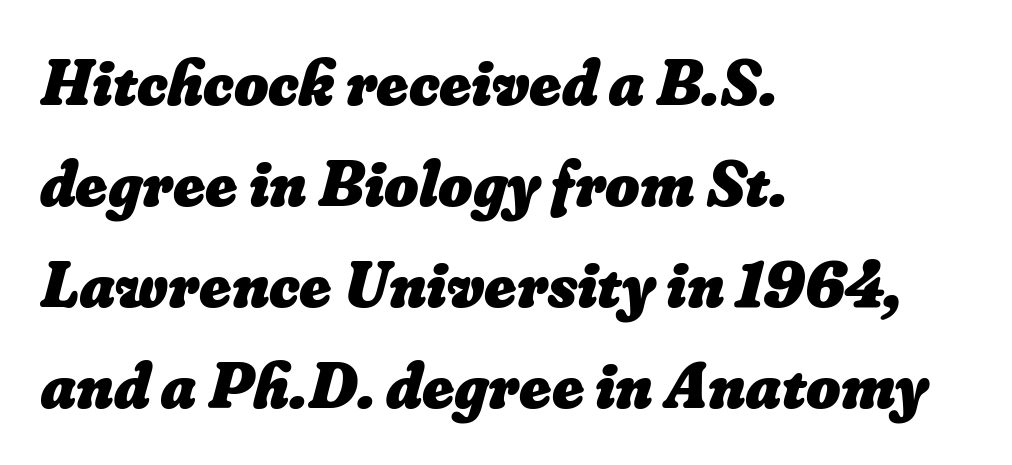
The image shows 66 px heavy type; set left-aligned, normal line spacing (1.53x), normal letter spacing, not underlined; low stroke contrast and a small x-height.
